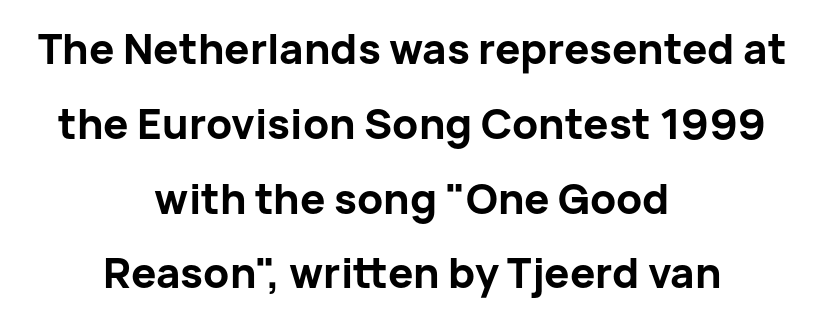
{"serif": "no", "italic": "no", "bold": "yes", "weight": "bold", "width": "normal", "stroke_contrast": "low", "x_height": "medium", "monospaced": "no", "underline": "no", "align": "center", "line_spacing_ratio": 1.78, "letter_spacing": "normal", "letter_spacing_em": 0.0, "glyph_px": 42}
